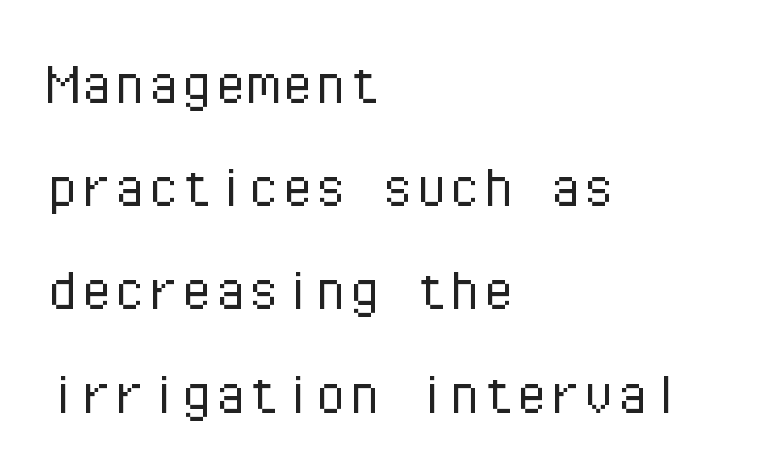
{"serif": "no", "italic": "no", "bold": "no", "weight": "light", "width": "normal", "stroke_contrast": "low", "x_height": "medium", "monospaced": "yes", "underline": "no", "align": "left", "line_spacing": "normal", "line_spacing_ratio": 1.54, "letter_spacing": "normal", "letter_spacing_em": 0.0, "glyph_px": 67}
